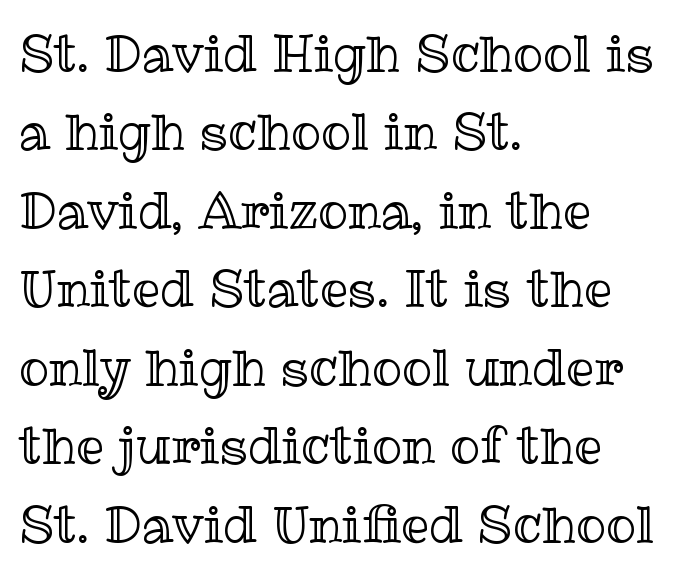
One-word summary of the alignment: left. Has an underline been added? It has not. This is the regular roman posture of the typeface. The designer left line spacing at the default. The type is set solid horizontally, with unmodified tracking.
